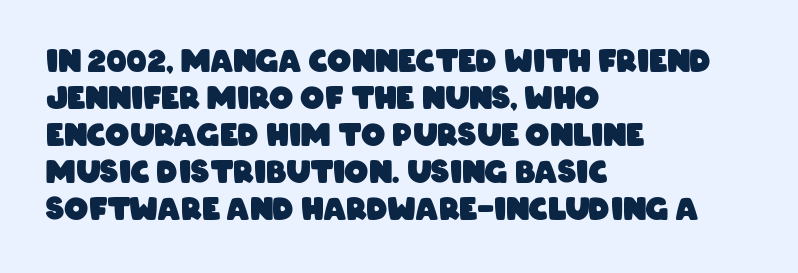
Q: Is the text bold? A: Yes.
Q: Is the typeface a serif or a sans-serif typeface? A: Sans-serif.
Q: Is the text underlined? A: No.
Q: How is the paragraph aligned? A: Left-aligned.
Q: Is the spacing between letters normal or unusually wide? A: Normal.
Q: Width (condensed, normal, or wide)? A: Condensed.
Q: Stroke contrast? A: Low.
Q: x-height? A: Large.
Q: Monospaced? A: No.
